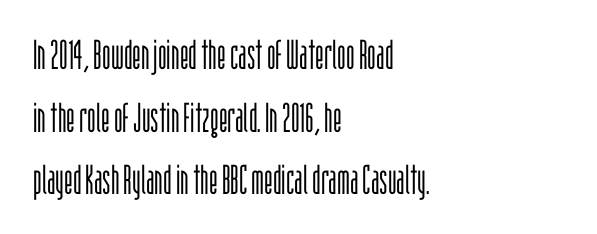
The image shows 41 px light, condensed sans-serif type, upright; set left-aligned, normal line spacing (1.53x), normal letter spacing, not underlined; low stroke contrast and a large x-height.
